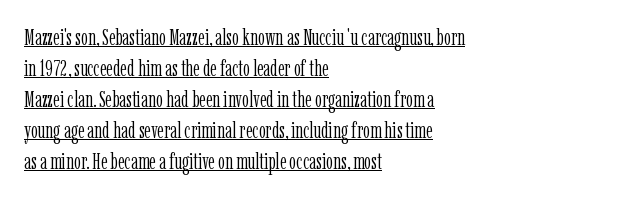
{"italic": "no", "bold": "no", "underline": "yes", "align": "left", "line_spacing": "normal", "line_spacing_ratio": 1.41, "letter_spacing": "normal", "letter_spacing_em": 0.0, "glyph_px": 22}
